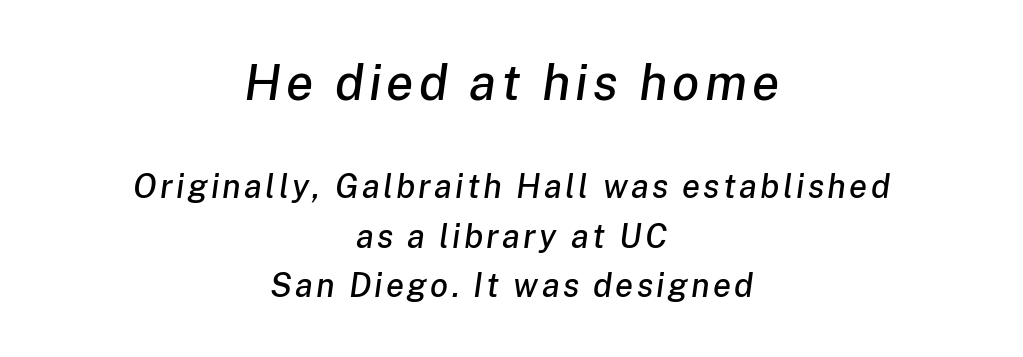
{"italic": "yes", "lean": "right", "slant_degrees": 8, "width": "normal", "stroke_contrast": "low", "x_height": "medium", "monospaced": "no", "underline": "no", "align": "center", "line_spacing": "normal", "line_spacing_ratio": 1.49, "larger_block": "first", "size_ratio": 1.52, "glyph_px": 50}
